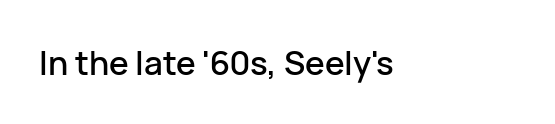
The image shows 33 px sans-serif type, upright; set left-aligned, normal letter spacing, not underlined; low stroke contrast and a medium x-height.
